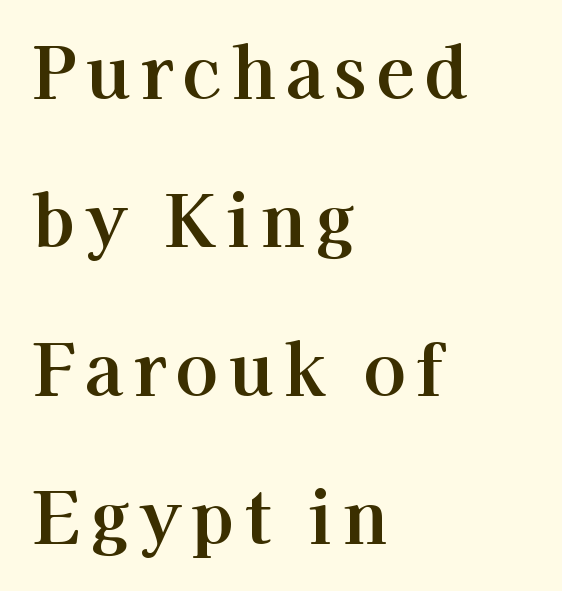
You could not count columns in this text — the font is proportionally spaced. This is the regular roman posture of the typeface. Horizontally, the lines are justified to the leading edge only. Compared with typical paragraphs, the rows here are farther apart. Is this a sans? No — the strokes have serifs.
